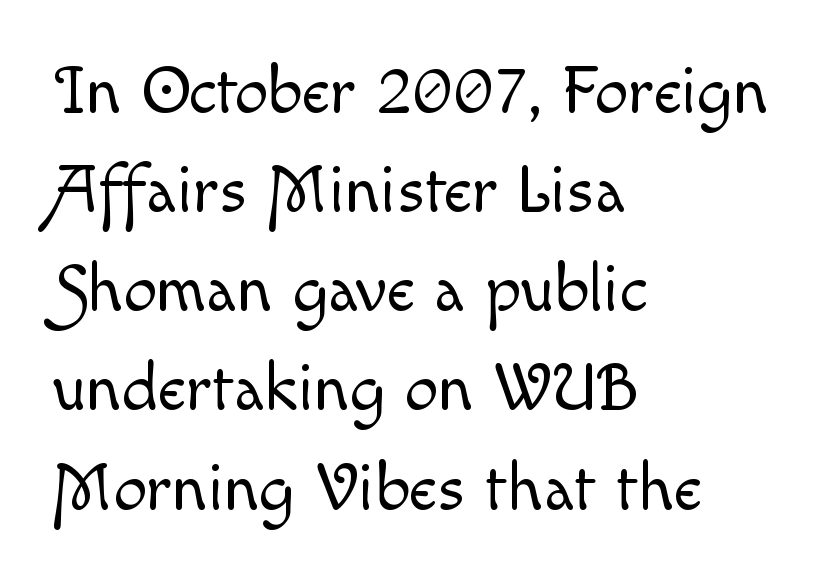
Q: Is the text bold? A: No.
Q: Is the text italic (slanted)? A: No, it is upright.
Q: Is the text underlined? A: No.
Q: How is the paragraph aligned? A: Left-aligned.
Q: Is the spacing between letters normal or unusually wide? A: Normal.
Q: Is the spacing between lines tight, normal or loose? A: Normal.
Q: Width (condensed, normal, or wide)? A: Normal.
Q: x-height? A: Small.
Q: Monospaced? A: No.
